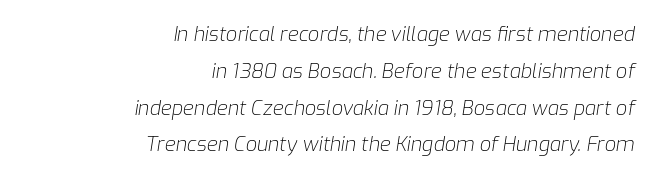
Q: Is the text bold? A: No.
Q: Is the text italic (slanted)? A: Yes, it leans right by about 9 degrees.
Q: Is the text underlined? A: No.
Q: How is the paragraph aligned? A: Right-aligned.
Q: Is the spacing between letters normal or unusually wide? A: Normal.
